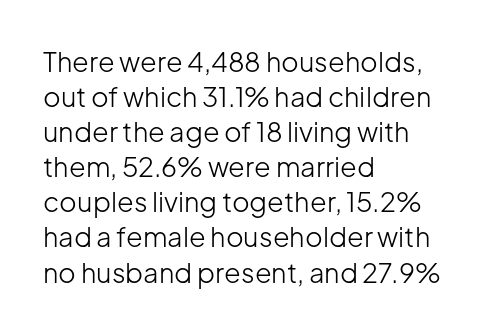
The image shows 27 px text type, upright; set left-aligned, normal line spacing (1.3x), normal letter spacing, not underlined.
